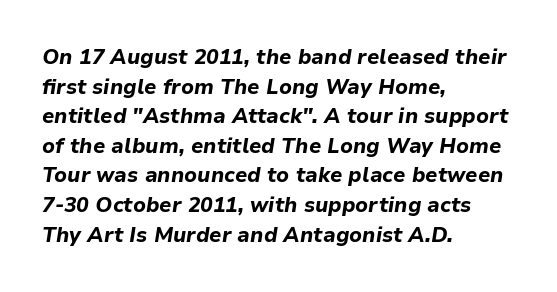
Words appear dense and cohesive because spacing is normal. The axis of the letterforms is tilted away from vertical. Left-aligned paragraph, ragged on the right. The rendering uses a bold face; every stroke is thick and dark.
